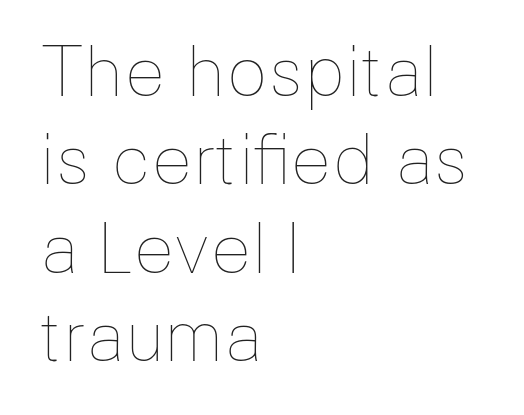
{"italic": "no", "bold": "no", "weight": "thin", "width": "normal", "stroke_contrast": "low", "x_height": "medium", "monospaced": "no", "underline": "no", "align": "left", "line_spacing": "normal", "line_spacing_ratio": 1.3, "letter_spacing": "normal", "letter_spacing_em": 0.0, "glyph_px": 68}
